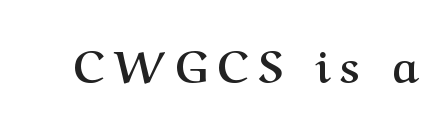
{"serif": "yes", "italic": "no", "bold": "yes", "weight": "semibold", "width": "normal", "stroke_contrast": "medium", "x_height": "medium", "monospaced": "no", "underline": "no", "letter_spacing": "wide", "letter_spacing_em": 0.21, "glyph_px": 44}
